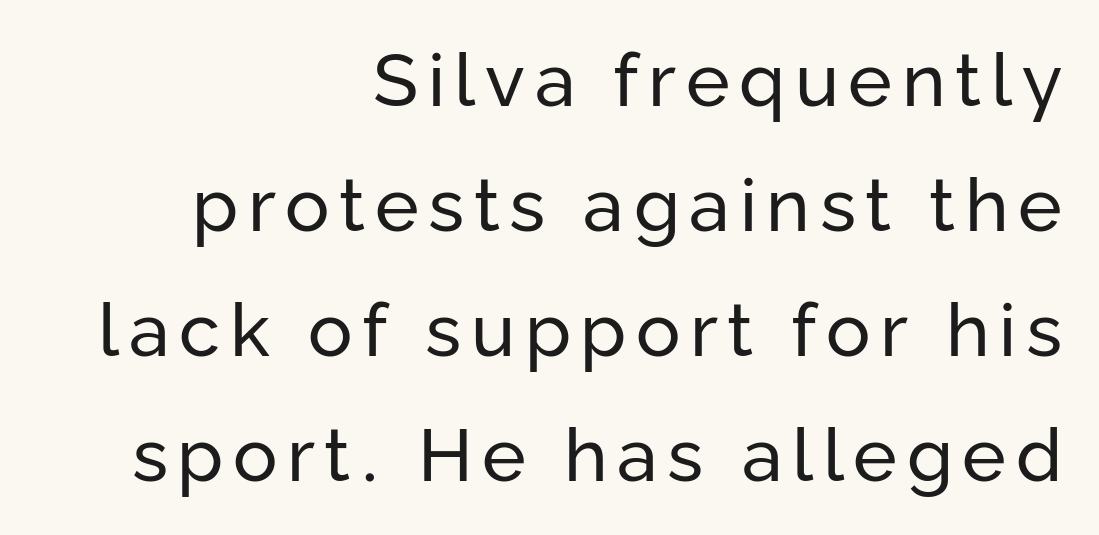
The designer left line spacing at the default. Do the characters align in a grid? No, the font is proportional. This is the regular roman posture of the typeface. The gap between lines stays unmarked.
